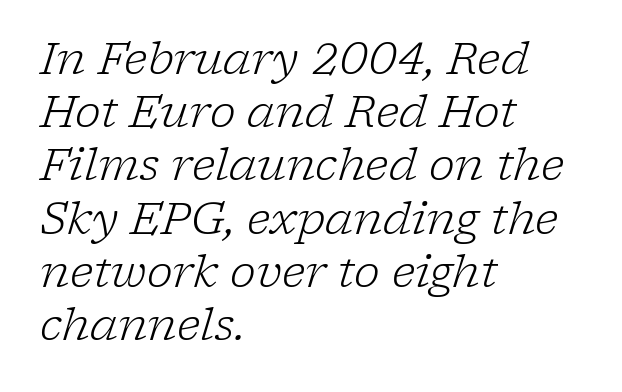
The image shows 44 px light serif type, italic (leaning right); set left-aligned, line spacing 1.21x, normal letter spacing, not underlined; low stroke contrast and a medium x-height.
